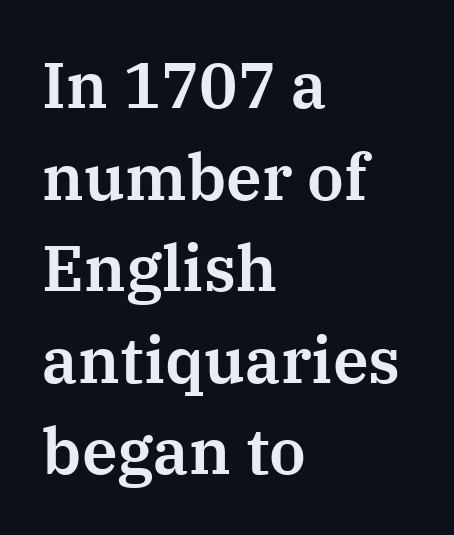
The image shows 64 px serif type, upright; set left-aligned, normal line spacing (1.43x), normal letter spacing, not underlined; medium stroke contrast and a medium x-height.
